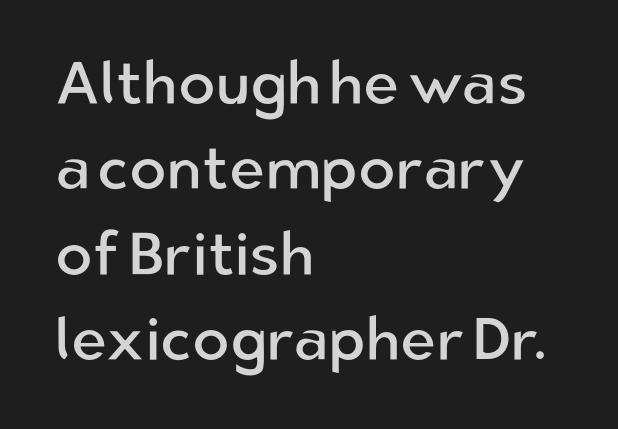
Q: Is the text bold? A: No.
Q: Is the text italic (slanted)? A: No, it is upright.
Q: Is the typeface a serif or a sans-serif typeface? A: Sans-serif.
Q: Is the text underlined? A: No.
Q: How is the paragraph aligned? A: Left-aligned.
Q: Is the spacing between letters normal or unusually wide? A: Normal.
Q: Is the spacing between lines tight, normal or loose? A: Normal.
Q: Width (condensed, normal, or wide)? A: Normal.
Q: Stroke contrast? A: Low.
Q: x-height? A: Medium.
Q: Monospaced? A: No.
